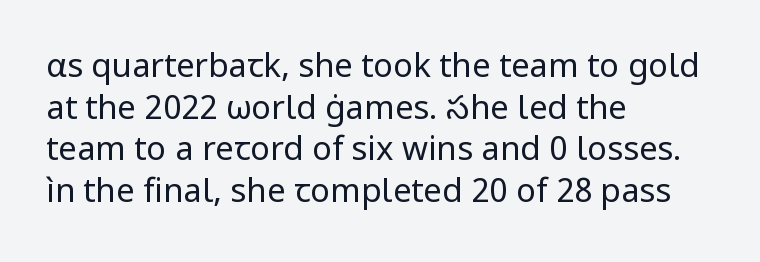
Q: Is the text bold? A: No.
Q: Is the text italic (slanted)? A: No, it is upright.
Q: Is the typeface a serif or a sans-serif typeface? A: Sans-serif.
Q: Is the text underlined? A: No.
Q: How is the paragraph aligned? A: Left-aligned.
Q: Is the spacing between letters normal or unusually wide? A: Normal.
Q: Is the spacing between lines tight, normal or loose? A: Normal.
Q: Width (condensed, normal, or wide)? A: Normal.
Q: Stroke contrast? A: Low.
Q: x-height? A: Medium.
Q: Monospaced? A: No.
